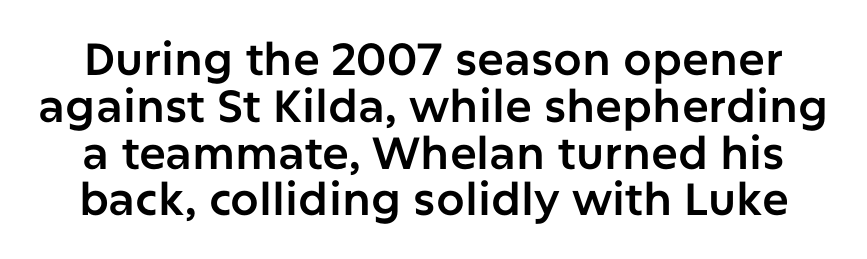
The rendering shows plain stroke endings on the letterforms — a sans-serif design. Caption: standard tracking, unaltered. A typesetter would mark this as roman, not italic. The rendering uses natural spacing where letterforms have individual widths. Honestly, the rows look squashed on top of each other.
